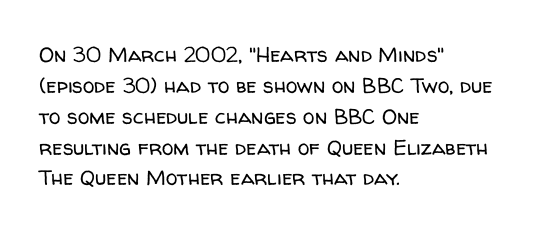
The image shows 21 px text type, upright; set left-aligned, normal line spacing (1.47x), normal letter spacing, not underlined.
